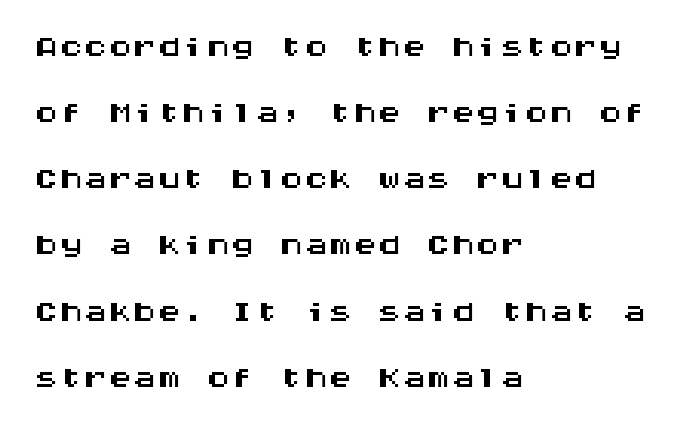
The image shows 49 px wide sans-serif type, upright, monospaced; set left-aligned, normal line spacing (1.35x), normal letter spacing, not underlined; medium stroke contrast and a large x-height.
